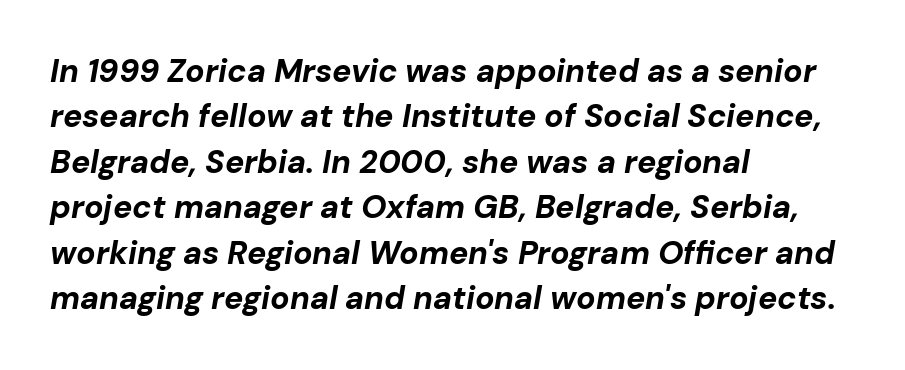
The image shows 32 px bold type, italic (leaning right); set left-aligned, normal line spacing (1.42x), normal letter spacing, not underlined; low stroke contrast and a medium x-height.
